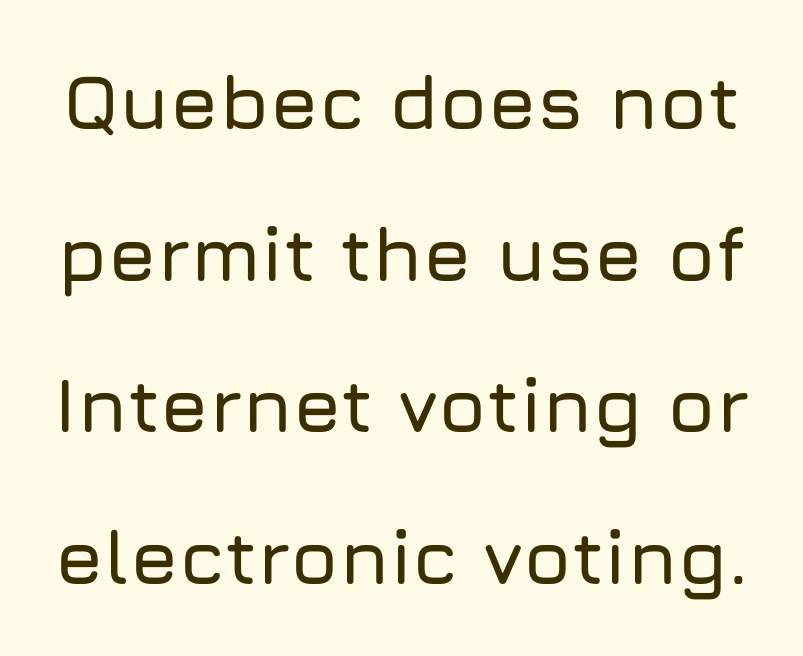
The image shows 77 px sans-serif type, upright; set loose line spacing (1.97x), normal letter spacing, not underlined; low stroke contrast and a medium x-height.
